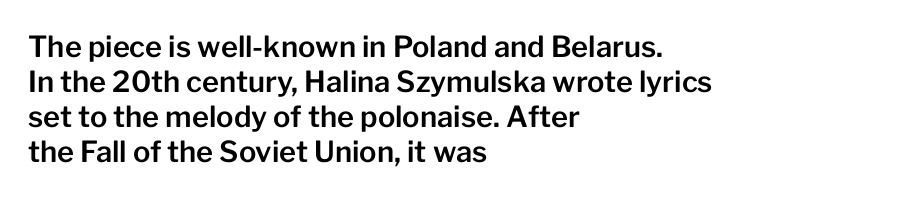
{"serif": "no", "italic": "no", "width": "normal", "stroke_contrast": "low", "x_height": "medium", "monospaced": "no", "underline": "no", "align": "left", "line_spacing_ratio": 1.21, "letter_spacing": "normal", "letter_spacing_em": 0.0, "glyph_px": 29}
